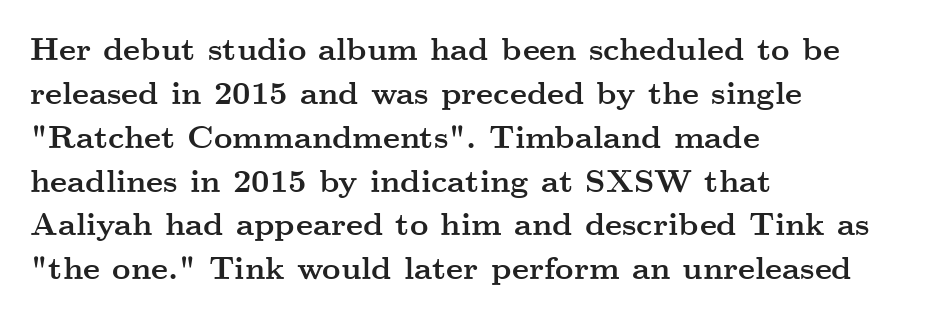
The image shows 32 px semibold, wide serif type, upright; set left-aligned, normal line spacing (1.37x), normal letter spacing, not underlined; medium stroke contrast and a small x-height.
